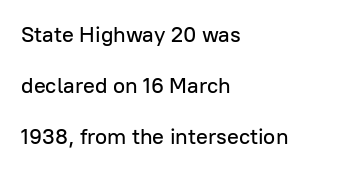
Every stem runs plumb, perpendicular to the baseline. Line beginnings align vertically; line endings do not. The foot of each line stays bare and open. The rendering uses a large line-height, opening up the rows. What stands out about the letter spacing? Nothing — it is the standard amount.
